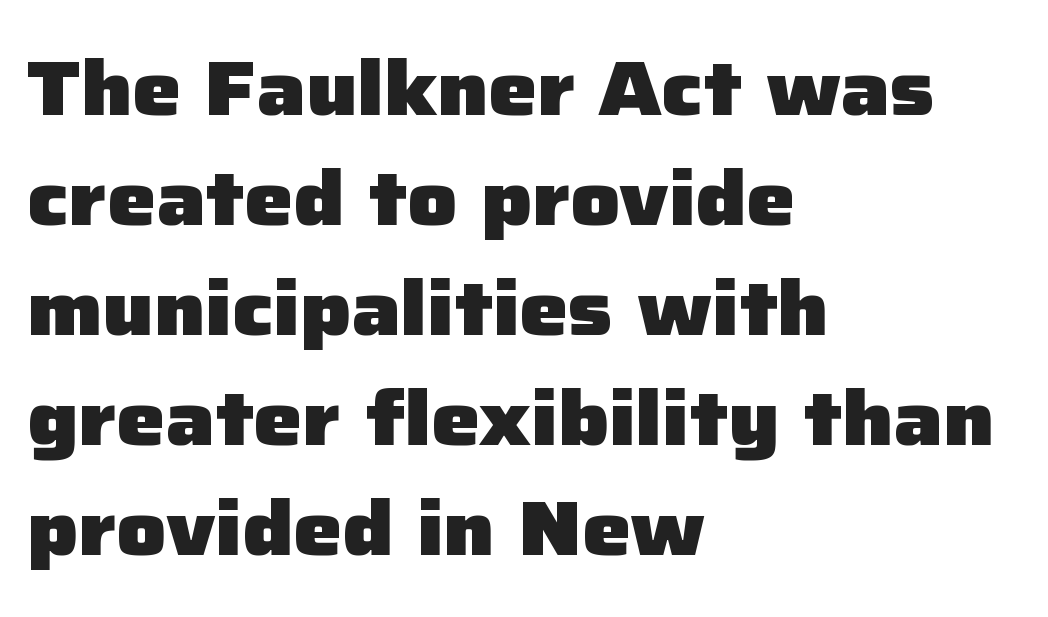
{"serif": "no", "italic": "no", "bold": "yes", "weight": "heavy", "width": "normal", "stroke_contrast": "low", "x_height": "medium", "monospaced": "no", "underline": "no", "align": "left", "line_spacing": "normal", "line_spacing_ratio": 1.43, "letter_spacing": "normal", "letter_spacing_em": 0.0, "glyph_px": 77}
